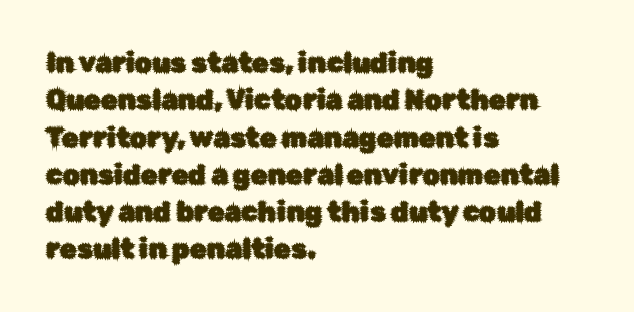
The image shows 27 px text type, upright; set left-aligned, normal line spacing (1.38x), normal letter spacing, not underlined.
